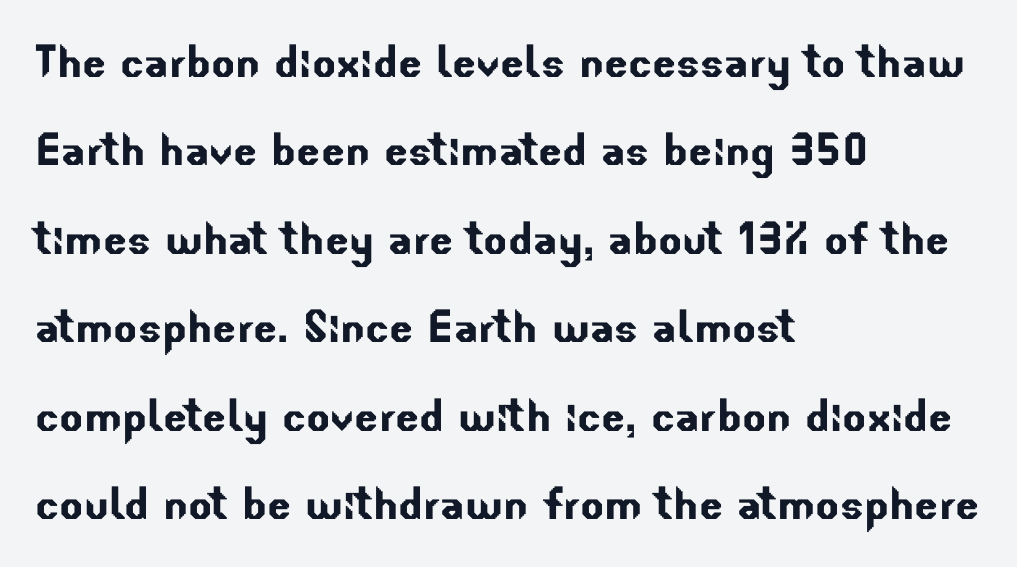
Each line starts at the same left margin while the right side varies. You could call the tracking neutral — neither tight nor loose. Letters rest on an invisible, unmarked baseline. Regular leading. The face used here is proportionally spaced, like ordinary book or web type.
